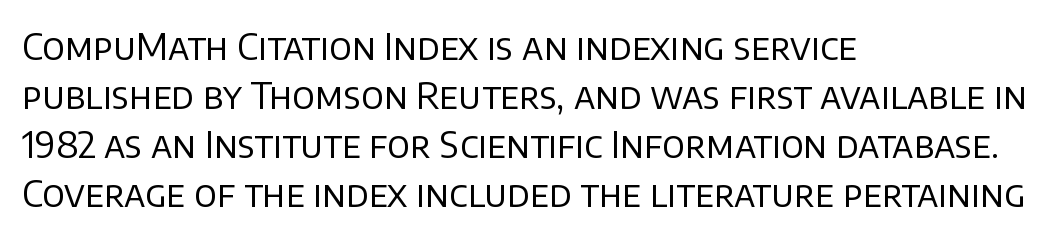
Examine the stroke ends and you'll find no serifs. These lines sit exactly where default settings would place them. Varying glyph widths throughout — classic text-font behaviour. The lines are quadded left. Has an underline been added? It has not. The face used here is rendered with its standard letterfit.
